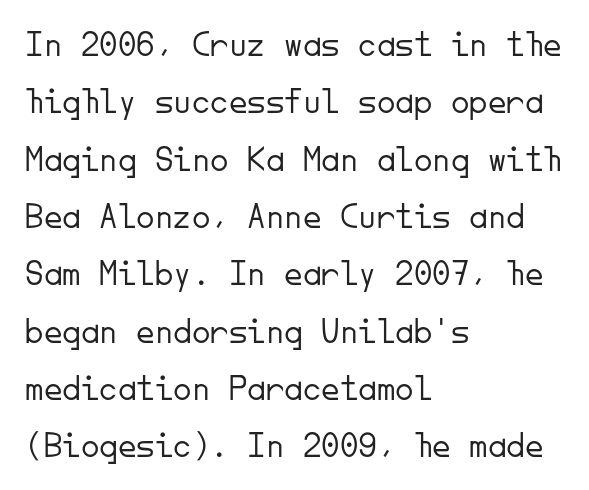
Q: Is the text bold? A: No.
Q: Is the text italic (slanted)? A: No, it is upright.
Q: Is the typeface a serif or a sans-serif typeface? A: Sans-serif.
Q: Is the text underlined? A: No.
Q: How is the paragraph aligned? A: Left-aligned.
Q: Is the spacing between letters normal or unusually wide? A: Normal.
Q: Is the spacing between lines tight, normal or loose? A: Normal.
Q: Width (condensed, normal, or wide)? A: Normal.
Q: Stroke contrast? A: Low.
Q: x-height? A: Small.
Q: Monospaced? A: Yes.
